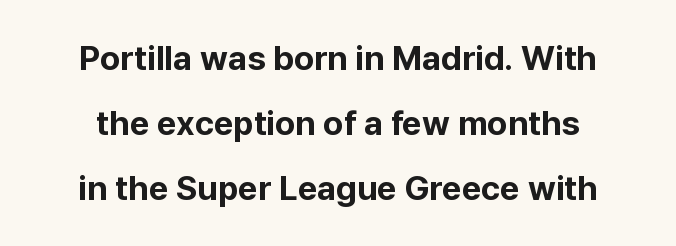
Note the varied advance widths — an 'i' is clearly narrower than an 'm'. Glyph-to-glyph distance matches everyday printed text. These lines were composed using upright roman letters. A typesetter would call this leading open, well beyond the default.
